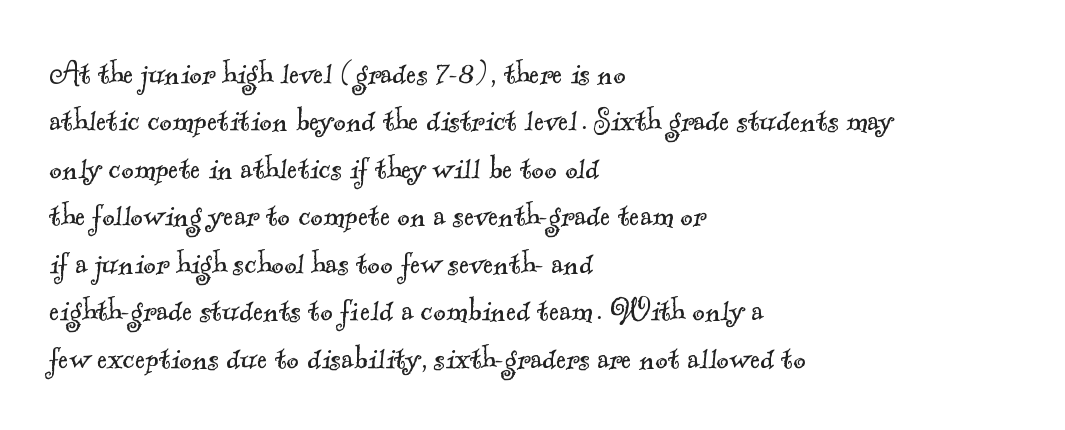
{"serif": "yes", "bold": "no", "weight": "light", "width": "normal", "x_height": "small", "monospaced": "no", "underline": "no", "align": "left", "line_spacing": "normal", "line_spacing_ratio": 1.25, "letter_spacing": "normal", "letter_spacing_em": 0.0, "glyph_px": 38}
